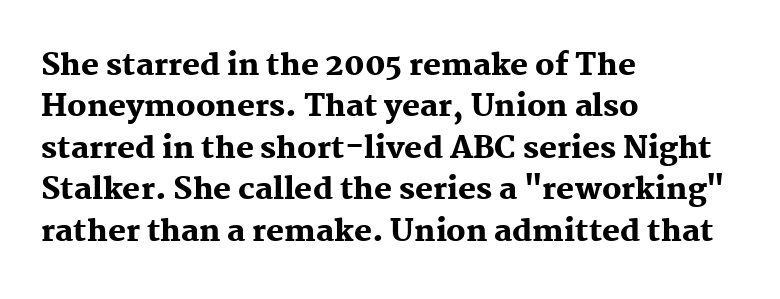
The image shows 30 px heavy serif type, upright; set left-aligned, normal line spacing (1.38x), normal letter spacing, not underlined; medium stroke contrast and a medium x-height.
